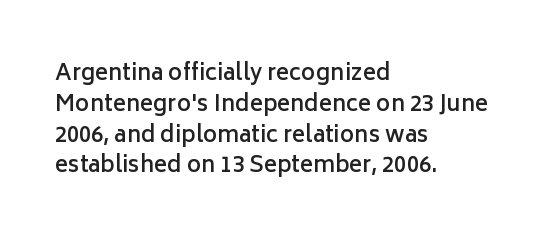
A typesetter would call this zero additional tracking. Decoration check: the copy has no underline. Set as a demibold, roughly 600 on the weight scale. The rendering uses a moderate line-height, typical for paragraphs.
